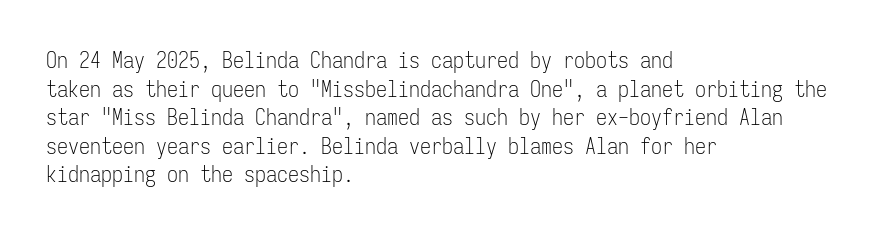
{"italic": "no", "bold": "no", "underline": "no", "align": "left", "line_spacing": "normal", "line_spacing_ratio": 1.3, "letter_spacing": "normal", "letter_spacing_em": 0.0, "glyph_px": 22}
